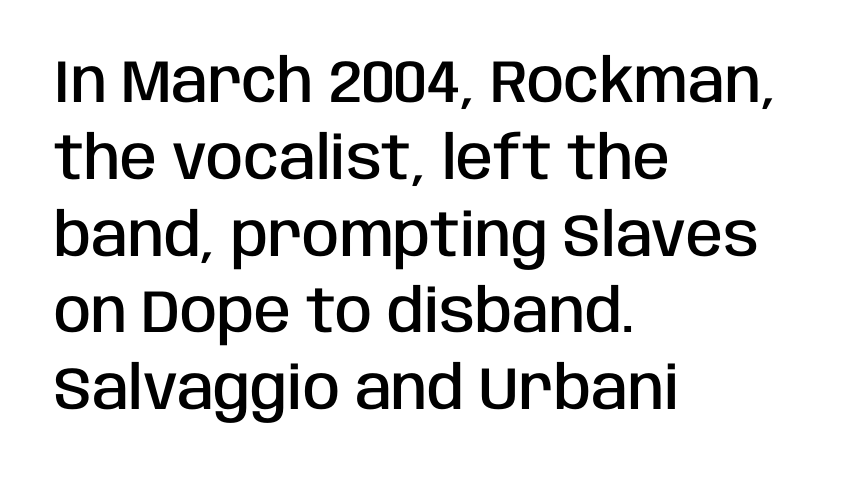
{"serif": "no", "italic": "no", "bold": "semi", "weight": "semibold", "width": "condensed", "stroke_contrast": "low", "x_height": "large", "monospaced": "no", "underline": "no", "align": "left", "line_spacing": "normal", "line_spacing_ratio": 1.28, "letter_spacing": "normal", "letter_spacing_em": 0.0, "glyph_px": 60}
